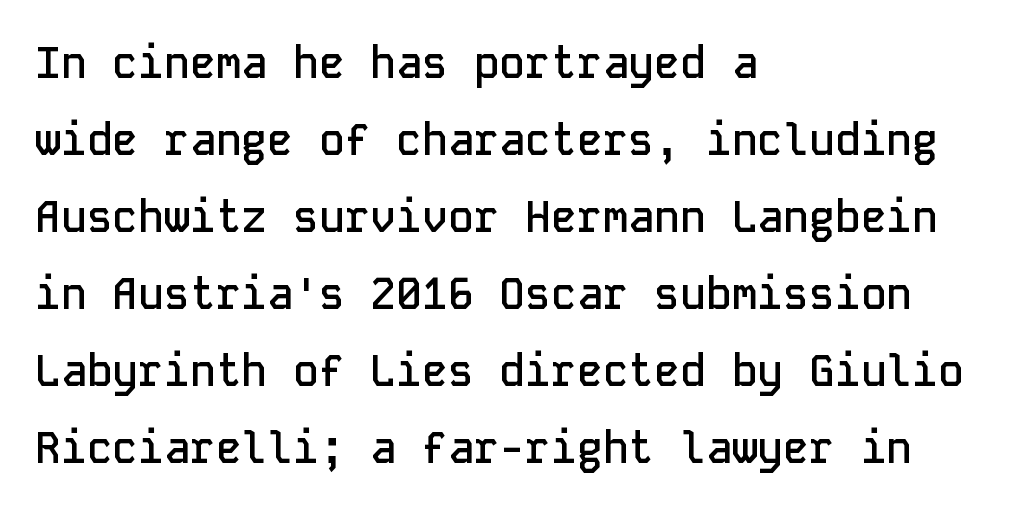
The image shows 43 px semibold sans-serif type, upright, monospaced; set left-aligned, line spacing 1.79x, normal letter spacing, not underlined; low stroke contrast and a medium x-height.
